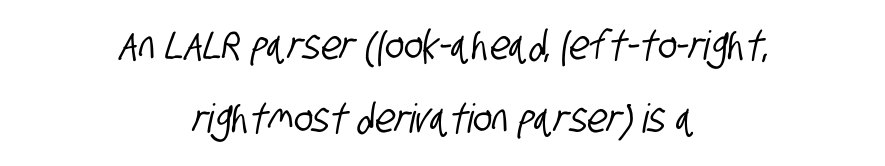
Q: Is the typeface a serif or a sans-serif typeface? A: Sans-serif.
Q: Is the text underlined? A: No.
Q: How is the paragraph aligned? A: Centered.
Q: Is the spacing between letters normal or unusually wide? A: Normal.
Q: Width (condensed, normal, or wide)? A: Condensed.
Q: Stroke contrast? A: Low.
Q: x-height? A: Large.
Q: Monospaced? A: No.
